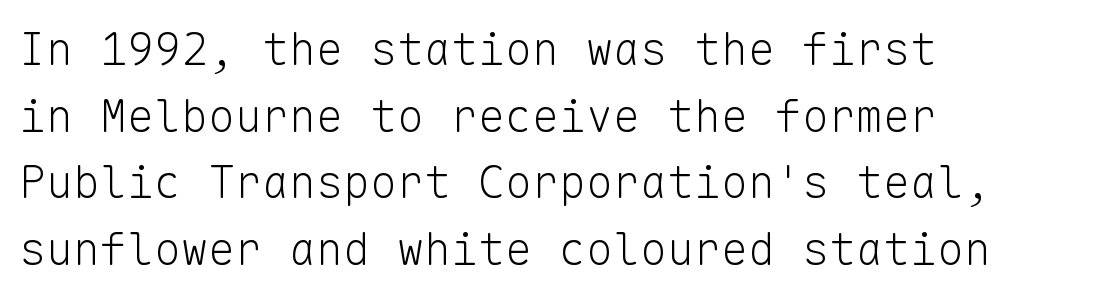
The image shows 45 px light sans-serif type, upright, monospaced; set left-aligned, normal line spacing (1.48x), normal letter spacing, not underlined; low stroke contrast and a medium x-height.
